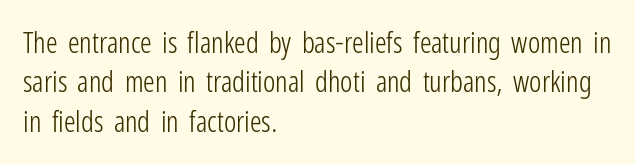
Is the block centered? No — it sits flush against the left margin. The area under the type is left untouched. The letters sit at their default tracking, neither squeezed nor spread. Honestly, the row spacing looks completely unremarkable.
